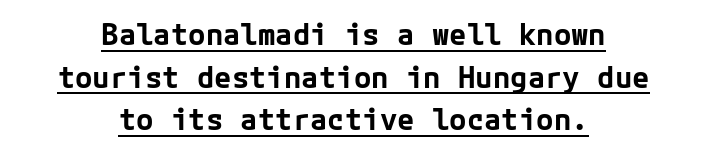
The typesetting leans heavy: a genuine bold. Baseline-to-baseline distance is the conventional proportion of letter height. Stroke terminals: plain, sans-serif. The letters sit at their default tracking, neither squeezed nor spread. Notice how the passage keeps no hard edge, just a central spine.
